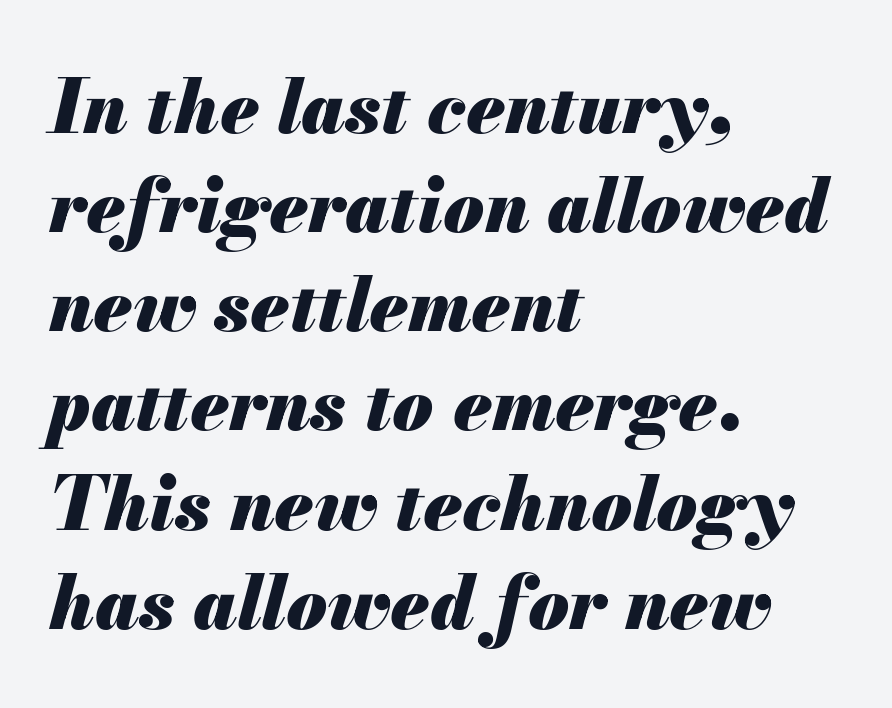
Q: Is the text bold? A: Yes.
Q: Is the text italic (slanted)? A: Yes, it leans right by about 13 degrees.
Q: Is the text underlined? A: No.
Q: How is the paragraph aligned? A: Left-aligned.
Q: Is the spacing between letters normal or unusually wide? A: Normal.
Q: Is the spacing between lines tight, normal or loose? A: Normal.
Q: Width (condensed, normal, or wide)? A: Normal.
Q: Stroke contrast? A: Medium.
Q: x-height? A: Small.
Q: Monospaced? A: No.
